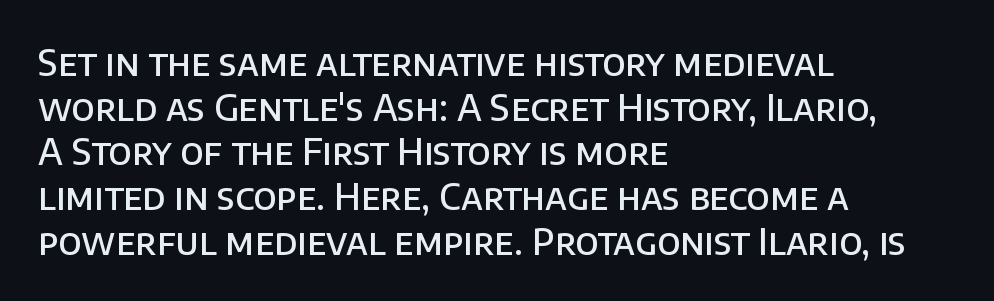
{"serif": "no", "italic": "no", "bold": "semi", "weight": "semibold", "width": "normal", "stroke_contrast": "low", "x_height": "large", "monospaced": "no", "underline": "no", "align": "left", "line_spacing_ratio": 1.24, "letter_spacing": "normal", "letter_spacing_em": 0.0, "glyph_px": 36}
